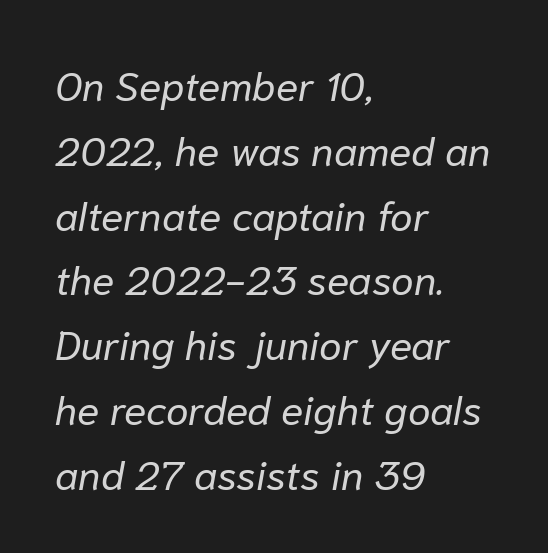
Q: Is the text bold? A: No.
Q: Is the text italic (slanted)? A: Yes, it leans right by about 10 degrees.
Q: Is the text underlined? A: No.
Q: How is the paragraph aligned? A: Left-aligned.
Q: Is the spacing between letters normal or unusually wide? A: Normal.
Q: Is the spacing between lines tight, normal or loose? A: Normal.
Q: Width (condensed, normal, or wide)? A: Normal.
Q: Stroke contrast? A: Low.
Q: x-height? A: Medium.
Q: Monospaced? A: No.
